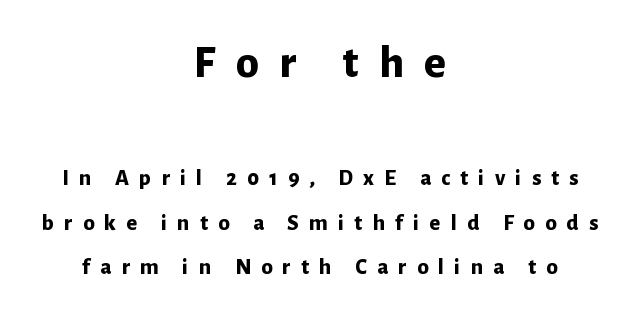
The image shows 46 px bold sans-serif type, upright; set centered, loose line spacing (1.94x), unusually wide letter spacing (+0.44 em), not underlined; the first (top) block is 2.0x larger; low stroke contrast and a medium x-height.
